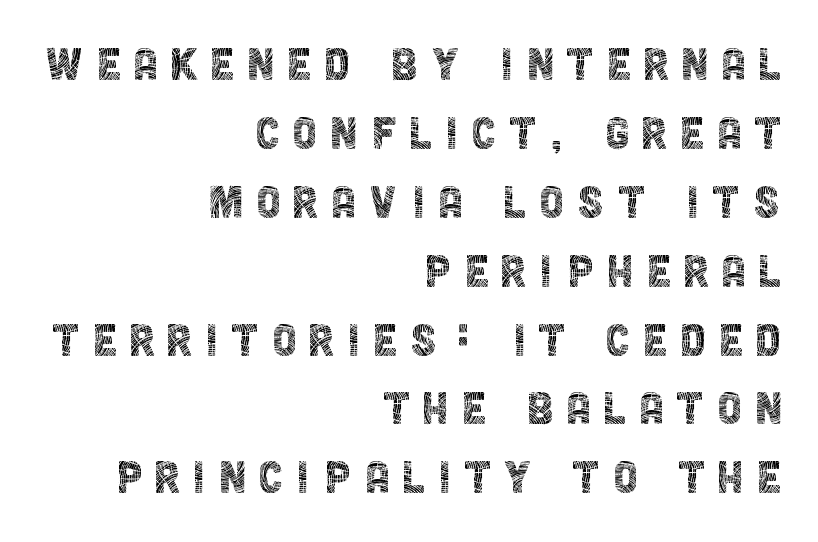
Q: Is the text bold? A: No.
Q: Is the text italic (slanted)? A: No, it is upright.
Q: Is the typeface a serif or a sans-serif typeface? A: Sans-serif.
Q: Is the text underlined? A: No.
Q: How is the paragraph aligned? A: Right-aligned.
Q: Is the spacing between letters normal or unusually wide? A: Unusually wide.
Q: Width (condensed, normal, or wide)? A: Condensed.
Q: x-height? A: Large.
Q: Monospaced? A: No.
